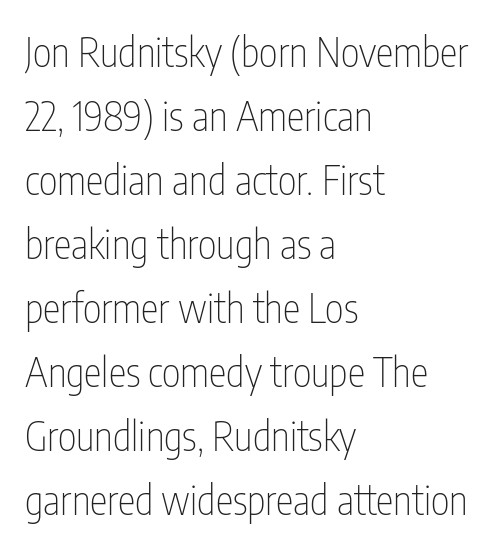
The image shows 40 px thin, condensed sans-serif type, upright; set left-aligned, normal line spacing (1.6x), normal letter spacing, not underlined; low stroke contrast and a medium x-height.
